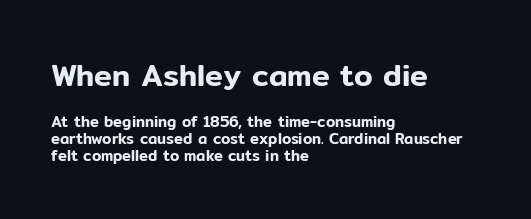
The image shows 30 px sans-serif type, upright; set left-aligned, tight line spacing (1.13x), normal letter spacing, not underlined; the first (top) block is 2.0x larger; low stroke contrast and a medium x-height.
